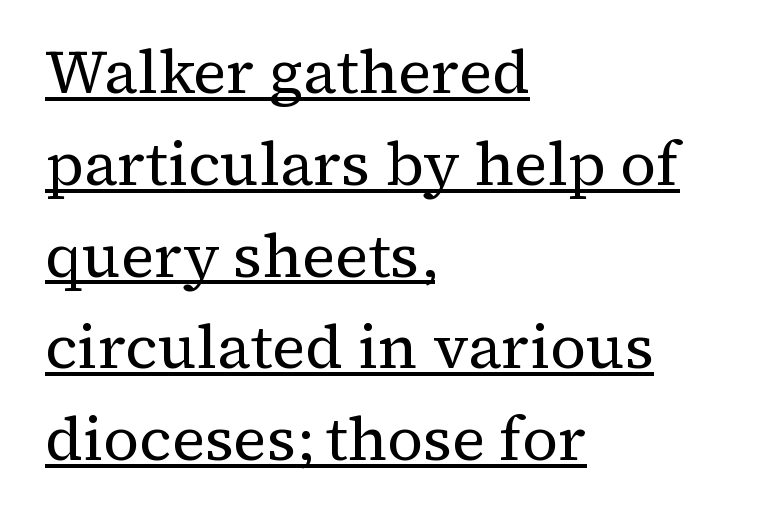
The image shows 62 px regular-weight serif type, upright; set left-aligned, normal line spacing (1.48x), normal letter spacing, underlined; medium stroke contrast and a medium x-height.
